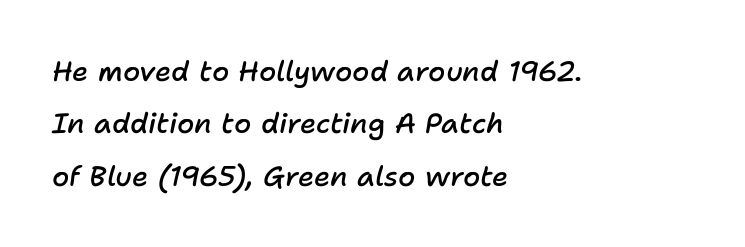
Here the designer chose a conventional face with non-uniform glyph widths. Its strokes are somewhat broadened, the hallmark of semibold type. The passage shown has conventional tracking throughout. When letters slant like this, we call the style italic. Beneath every word, the page is bare. Where is the straight margin? On the left.
